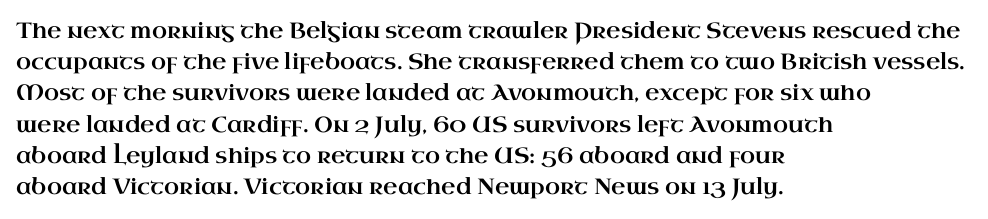
Nope, not italic — everything's standing straight. You could call the tracking neutral — neither tight nor loose. Descenders hang freely into open space. Vertical spacing — default. The compositor pushed each line to the left boundary.
